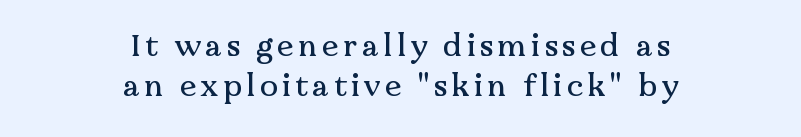
The image shows 30 px serif type, upright; set centered, normal line spacing (1.33x), not underlined; medium stroke contrast and a medium x-height.
